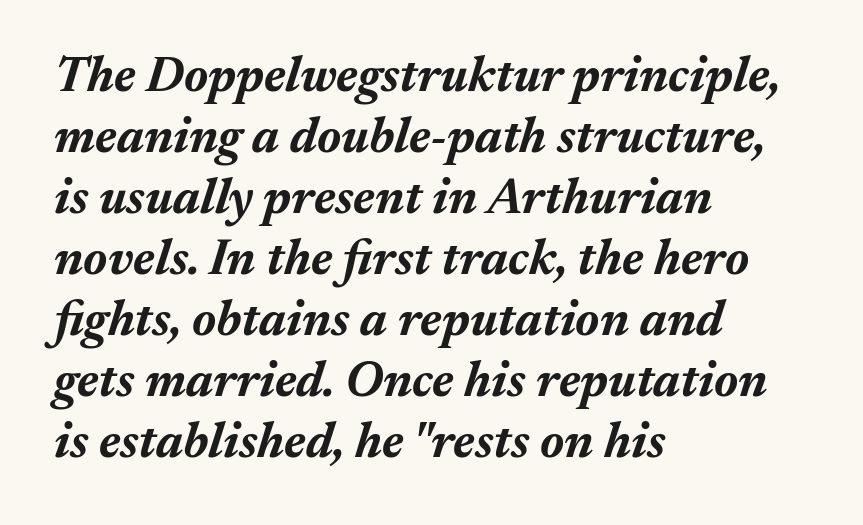
The image shows 50 px bold type, italic (leaning right); set left-aligned, line spacing 1.22x, normal letter spacing, not underlined; medium stroke contrast and a medium x-height.
